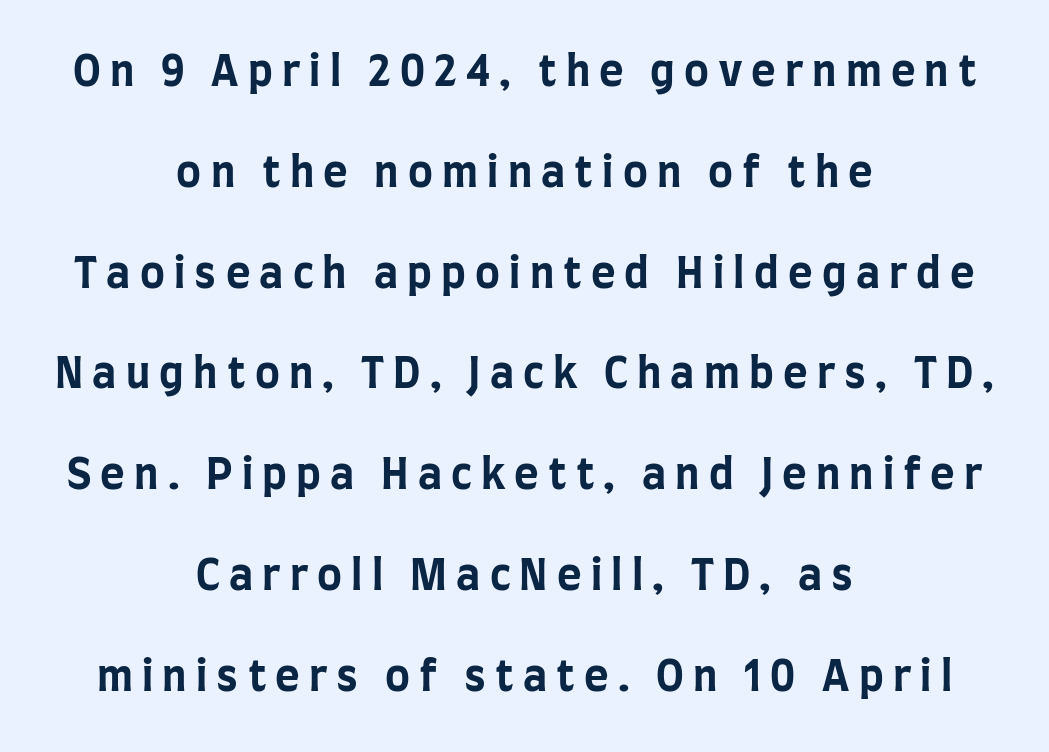
You could not count columns in this text — the font is proportionally spaced. Weight: bold. The lines are spread far apart with generous leading. The gap between lines stays unmarked. This is sans-serif lettering, the kind often seen on screens and signage. Honestly, the letter spacing is so wide it's the main thing you notice.
